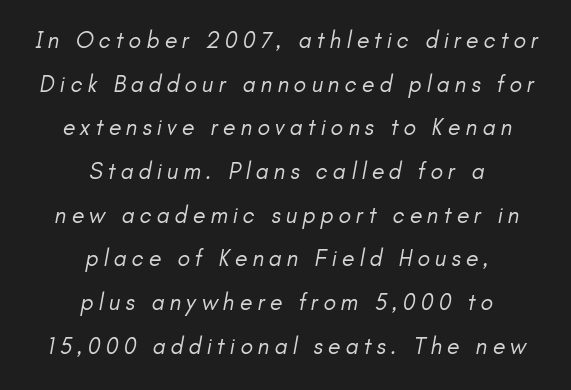
The image shows 23 px text type; set centered, loose line spacing (1.9x), unusually wide letter spacing (+0.22 em), not underlined.
